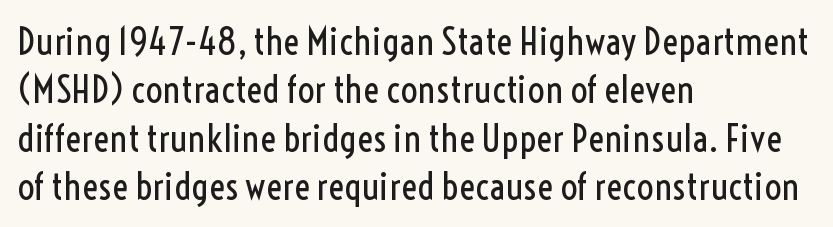
Serif or sans? Sans — the stroke terminals are bare. Every character sits straight up, as roman type does. The line-height multiplier appears to be the usual default. No chunkiness to these letters — they're not bold. Has an underline been added? It has not. Between one letter and the next there's only the usual sliver of space.
